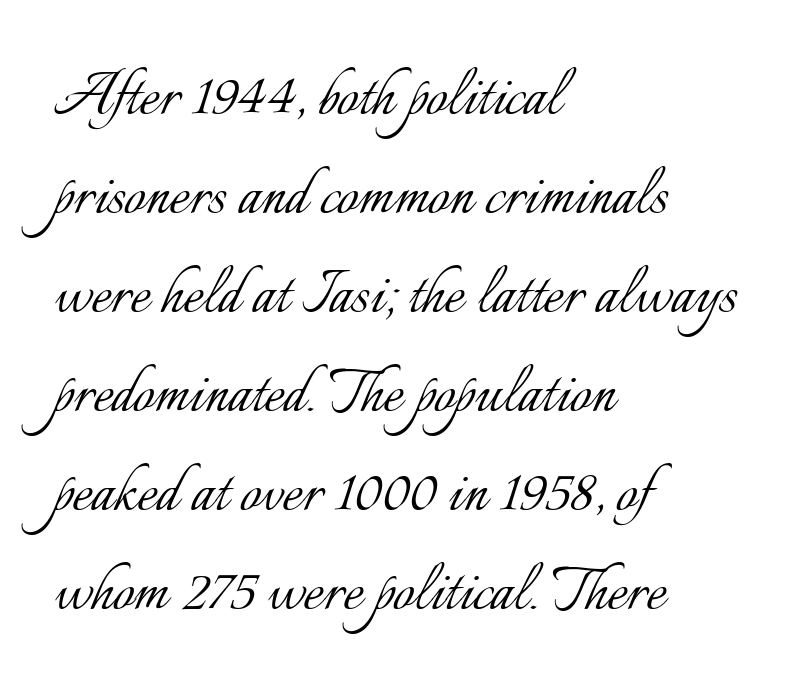
Nobody touched the tracking dial on this one. The passage shown is typed in a proportional face where columns would drift. Bare-footed words on every line. These glyphs show unthickened strokes, regular width or finer. Line starts are locked; line ends wander.
